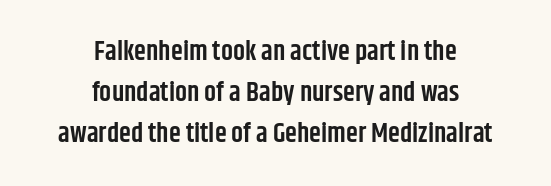
Q: Is the text bold? A: Semi-bold.
Q: Is the text italic (slanted)? A: No, it is upright.
Q: Is the text underlined? A: No.
Q: How is the paragraph aligned? A: Centered.
Q: Is the spacing between letters normal or unusually wide? A: Normal.
Q: Is the spacing between lines tight, normal or loose? A: Normal.
